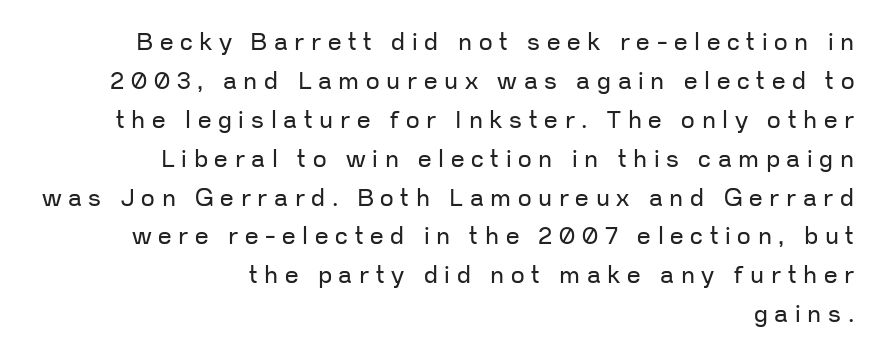
{"italic": "no", "bold": "no", "underline": "no", "align": "right", "line_spacing": "normal", "line_spacing_ratio": 1.62, "letter_spacing": "wide", "letter_spacing_em": 0.28, "glyph_px": 24}
